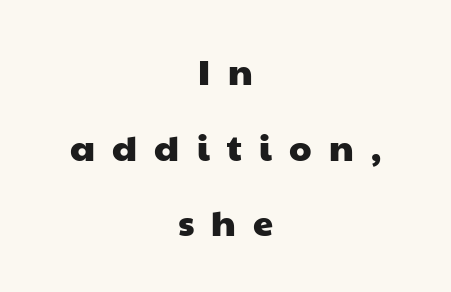
Centered paragraph, ragged on both sides. The letters are spread apart with noticeably loose tracking. The area under the type is left untouched. Stroke terminals: plain, sans-serif.
